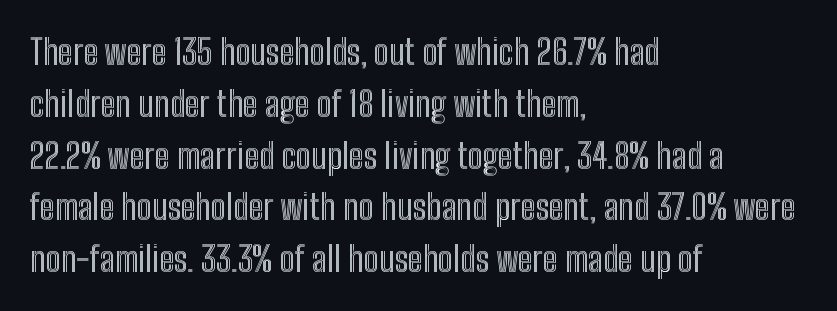
{"italic": "no", "width": "condensed", "x_height": "medium", "monospaced": "no", "underline": "no", "align": "left", "line_spacing": "normal", "line_spacing_ratio": 1.48, "letter_spacing": "normal", "letter_spacing_em": 0.0, "glyph_px": 35}
